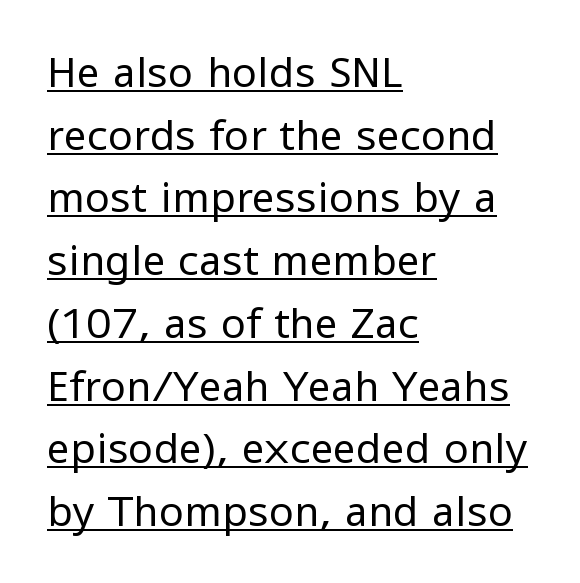
{"serif": "no", "italic": "no", "bold": "no", "weight": "regular", "width": "normal", "stroke_contrast": "low", "x_height": "medium", "monospaced": "no", "underline": "yes", "align": "left", "line_spacing": "normal", "line_spacing_ratio": 1.53, "letter_spacing": "normal", "letter_spacing_em": 0.0, "glyph_px": 41}
